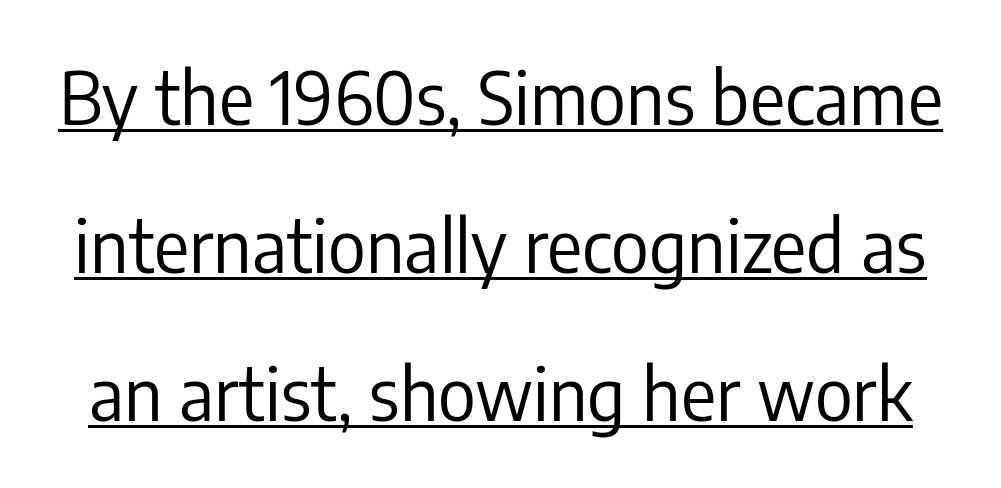
{"serif": "no", "italic": "no", "bold": "no", "weight": "regular", "width": "condensed", "stroke_contrast": "low", "x_height": "medium", "monospaced": "no", "underline": "yes", "line_spacing": "loose", "line_spacing_ratio": 2.03, "letter_spacing": "normal", "letter_spacing_em": 0.0, "glyph_px": 73}
